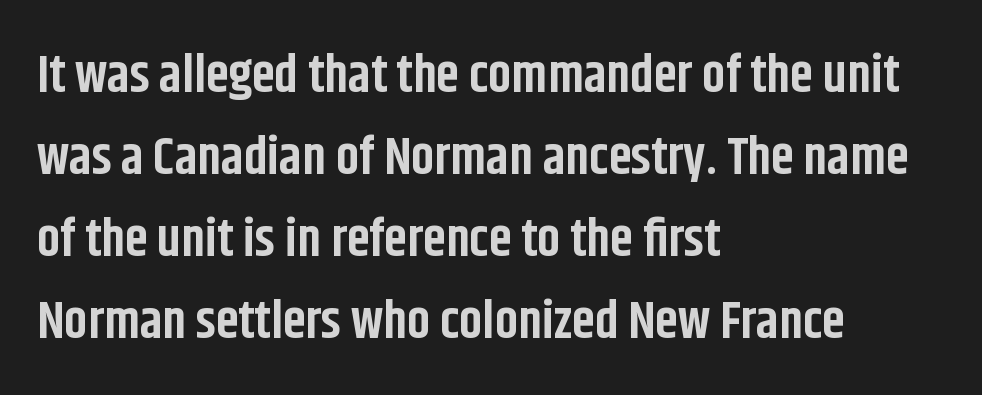
Do the characters align in a grid? No, the font is proportional. Every stem runs plumb, perpendicular to the baseline. Successive baselines arrive at the customary interval. Typographically, this falls in the sans-serif category.
